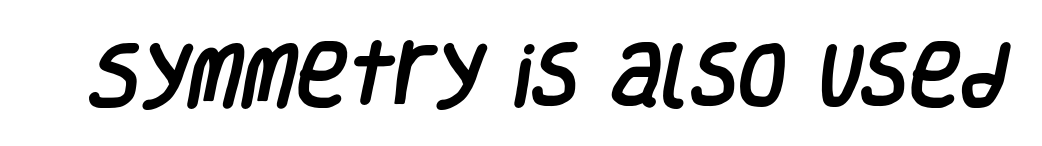
{"serif": "no", "width": "condensed", "stroke_contrast": "low", "x_height": "large", "monospaced": "no", "underline": "no", "letter_spacing": "normal", "letter_spacing_em": 0.0, "glyph_px": 70}
